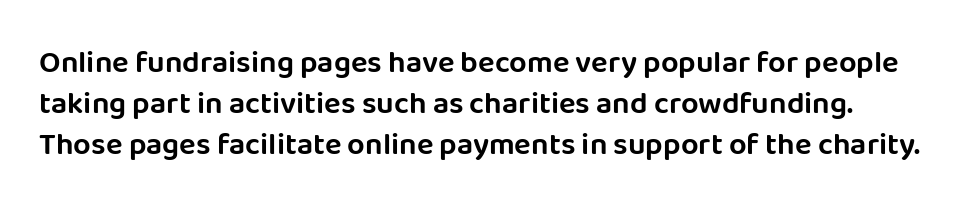
Q: Is the text italic (slanted)? A: No, it is upright.
Q: Is the typeface a serif or a sans-serif typeface? A: Sans-serif.
Q: Is the text underlined? A: No.
Q: Is the spacing between letters normal or unusually wide? A: Normal.
Q: Is the spacing between lines tight, normal or loose? A: Normal.
Q: Width (condensed, normal, or wide)? A: Normal.
Q: Stroke contrast? A: Low.
Q: x-height? A: Large.
Q: Monospaced? A: No.
